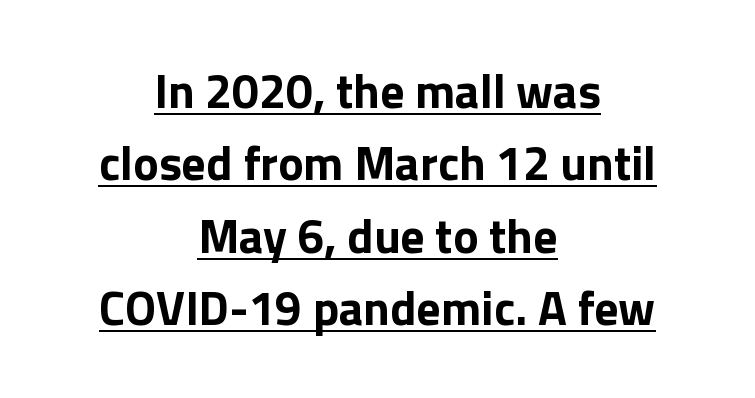
The specimen reads as upright at a glance. Looks like regular typesetting: each glyph gets only the width it needs. The rag falls on both sides of this text block equally. The string is rendered with underlining switched on. Horizontal bands of white between lines are of average thickness.
